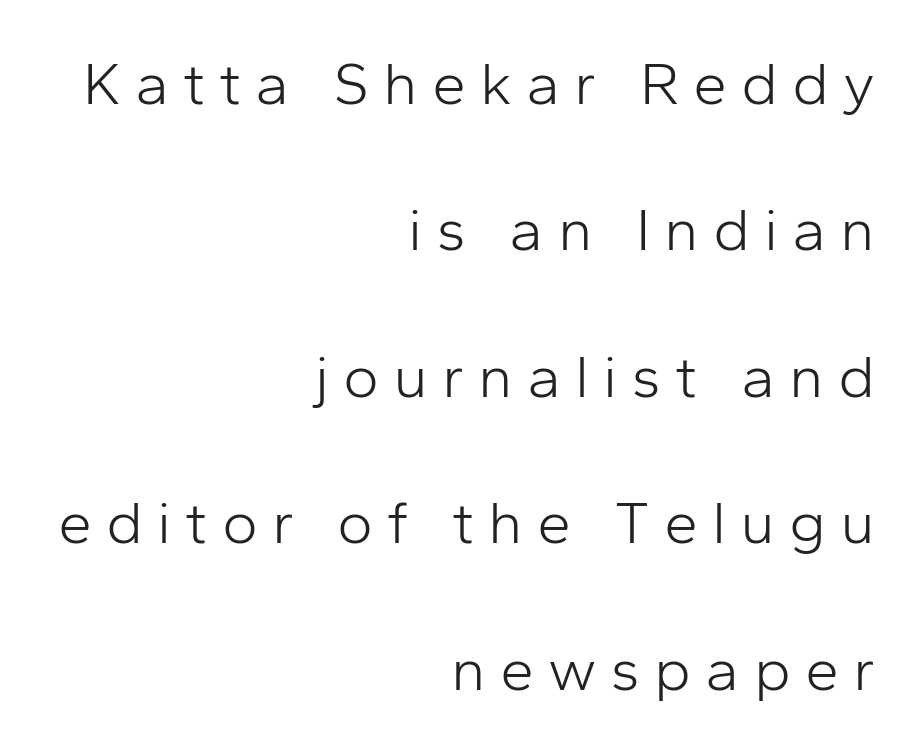
In terms of letterform style, serifs are entirely absent. The letters look calm and open, with moderate or lighter stems. Notice the wide empty band between every row — that's loose leading. Short note: letters widely spaced.
